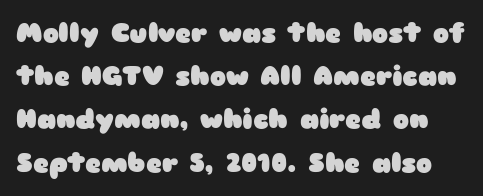
{"italic": "no", "bold": "yes", "underline": "no", "line_spacing": "normal", "line_spacing_ratio": 1.6, "letter_spacing": "normal", "letter_spacing_em": 0.0, "glyph_px": 27}
